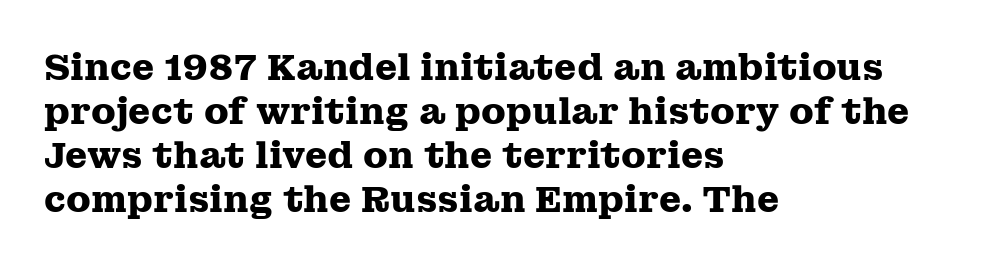
The image shows 36 px heavy, wide serif type, upright; set left-aligned, line spacing 1.22x, normal letter spacing, not underlined; medium stroke contrast and a medium x-height.
